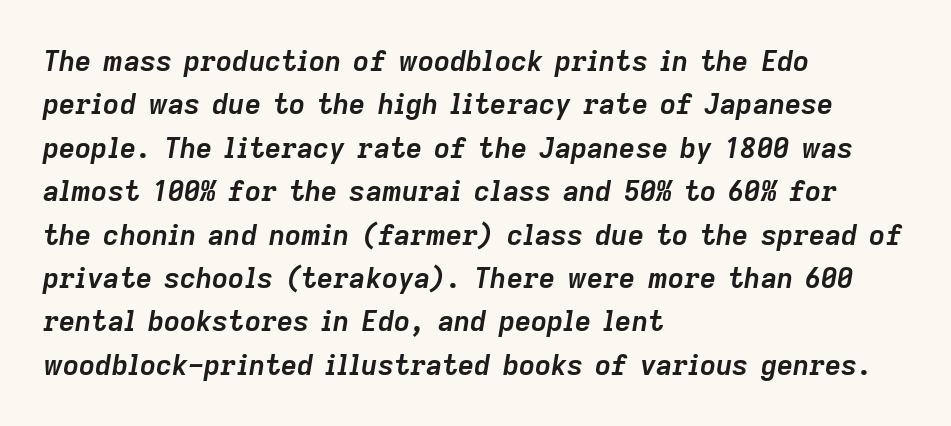
{"italic": "yes", "lean": "right", "slant_degrees": 9, "bold": "yes", "weight": "semibold", "width": "normal", "stroke_contrast": "low", "x_height": "medium", "monospaced": "no", "underline": "no", "align": "left", "line_spacing": "normal", "line_spacing_ratio": 1.55, "letter_spacing": "normal", "letter_spacing_em": 0.0, "glyph_px": 28}
